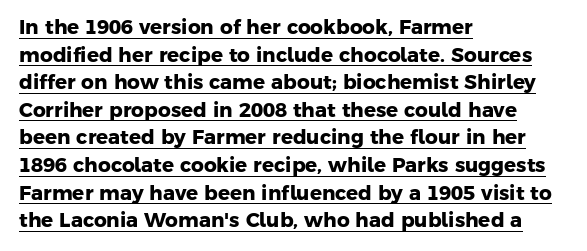
Q: Is the text bold? A: Yes.
Q: Is the text underlined? A: Yes.
Q: How is the paragraph aligned? A: Left-aligned.
Q: Is the spacing between letters normal or unusually wide? A: Normal.
Q: Is the spacing between lines tight, normal or loose? A: Normal.
